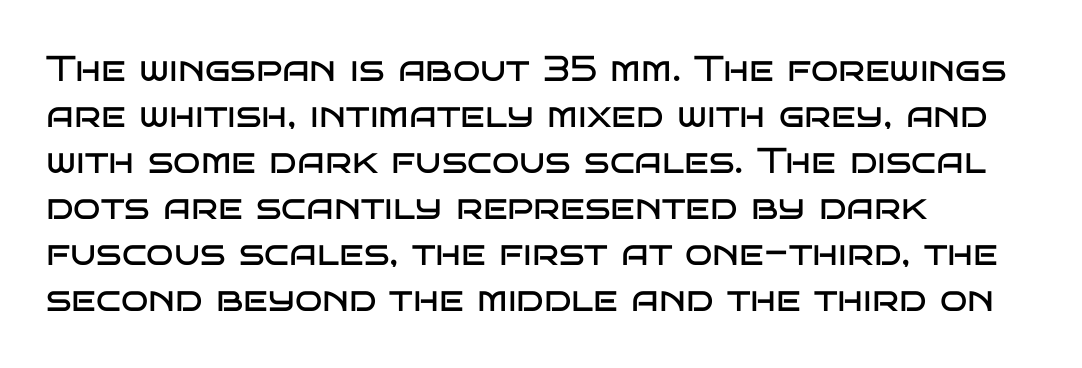
The image shows 36 px regular-weight, wide sans-serif type, upright; set left-aligned, normal line spacing (1.28x), normal letter spacing, not underlined; low stroke contrast and a large x-height.
